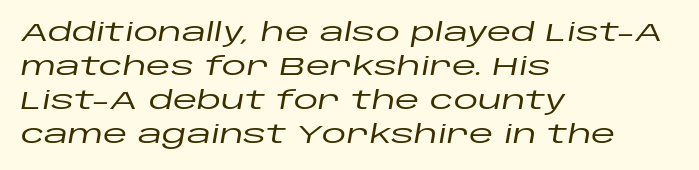
{"italic": "yes", "lean": "right", "slant_degrees": 10, "underline": "no", "align": "left", "line_spacing": "normal", "line_spacing_ratio": 1.36, "letter_spacing": "normal", "letter_spacing_em": 0.0, "glyph_px": 25}
